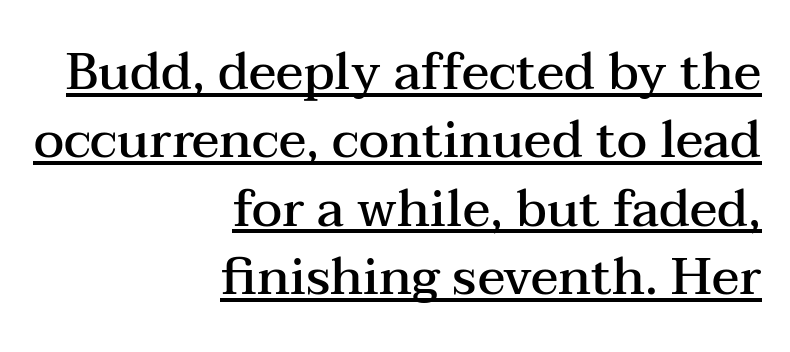
This sample has the flowing, uneven cadence of proportional lettering. Looks like someone drew a line under every word here. The block of text has a typical density, with ordinary space between rows. Stroke thickness is moderately raised; the sample reads as semibold. Layout note: lines flush right. Unlike a clean sans, this face finishes its strokes with serifs.
